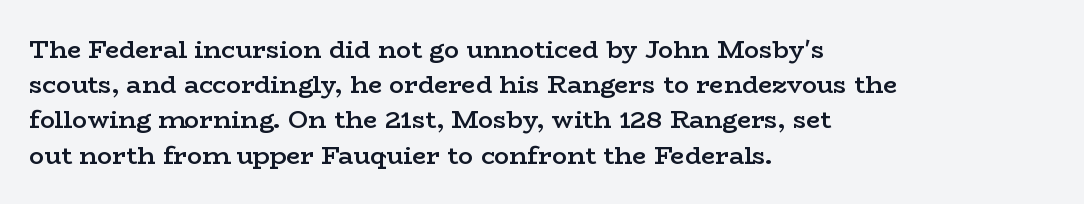
Q: Is the text bold? A: Semi-bold.
Q: Is the text italic (slanted)? A: No, it is upright.
Q: Is the text underlined? A: No.
Q: How is the paragraph aligned? A: Left-aligned.
Q: Is the spacing between letters normal or unusually wide? A: Normal.
Q: Is the spacing between lines tight, normal or loose? A: Normal.
